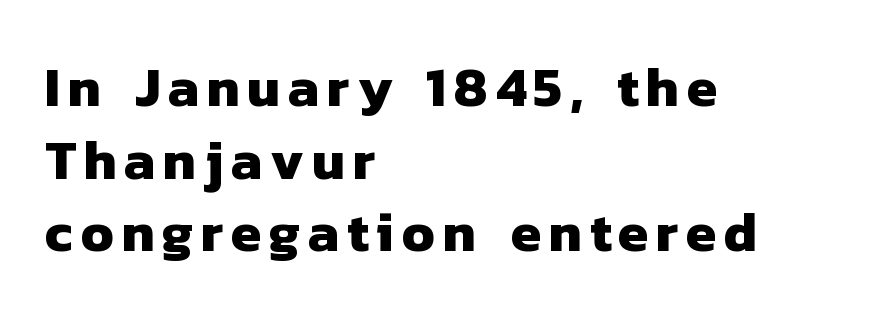
Typesetter's note: full bold, strokes at maximum text heaviness. This block has exactly the height ordinary leading produces. Quick note: underline off. Here the designer chose a conventional face with non-uniform glyph widths. Examine the stroke ends and you'll find no serifs.
